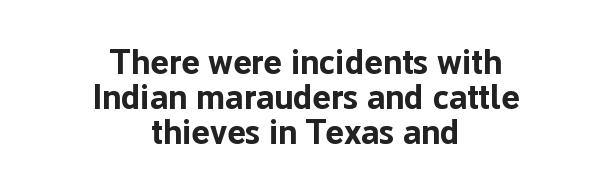
The leading is snug, giving the passage a crowded texture. Upright lettering throughout. Each letter's strokes conclude bluntly, with no projecting serifs. Here the glyphs are tracked normally, forming tight word shapes. I'd describe the lettering as bold — thick and assertive. This sample has the flowing, uneven cadence of proportional lettering.
